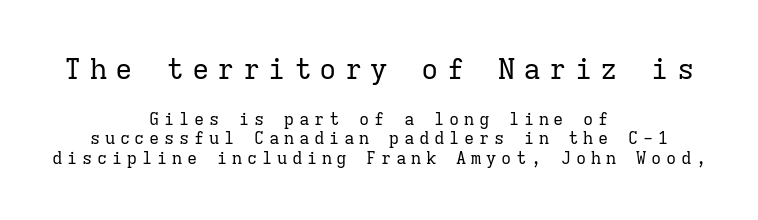
{"serif": "yes", "italic": "no", "bold": "no", "weight": "regular", "width": "normal", "stroke_contrast": "low", "x_height": "medium", "monospaced": "yes", "underline": "no", "align": "center", "line_spacing": "tight", "line_spacing_ratio": 1.15, "letter_spacing": "wide", "letter_spacing_em": 0.28, "larger_block": "first", "size_ratio": 1.71, "glyph_px": 29}
